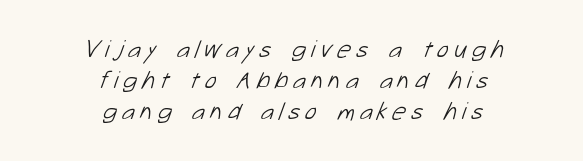
Q: Is the text bold? A: No.
Q: Is the text underlined? A: No.
Q: How is the paragraph aligned? A: Centered.
